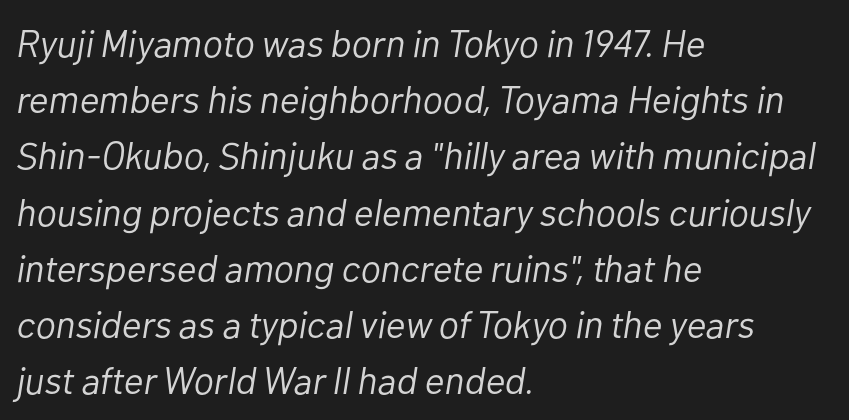
Q: Is the text bold? A: No.
Q: Is the text italic (slanted)? A: Yes, it leans right by about 10 degrees.
Q: Is the text underlined? A: No.
Q: How is the paragraph aligned? A: Left-aligned.
Q: Is the spacing between letters normal or unusually wide? A: Normal.
Q: Is the spacing between lines tight, normal or loose? A: Normal.
Q: Width (condensed, normal, or wide)? A: Normal.
Q: Stroke contrast? A: Low.
Q: x-height? A: Medium.
Q: Monospaced? A: No.
